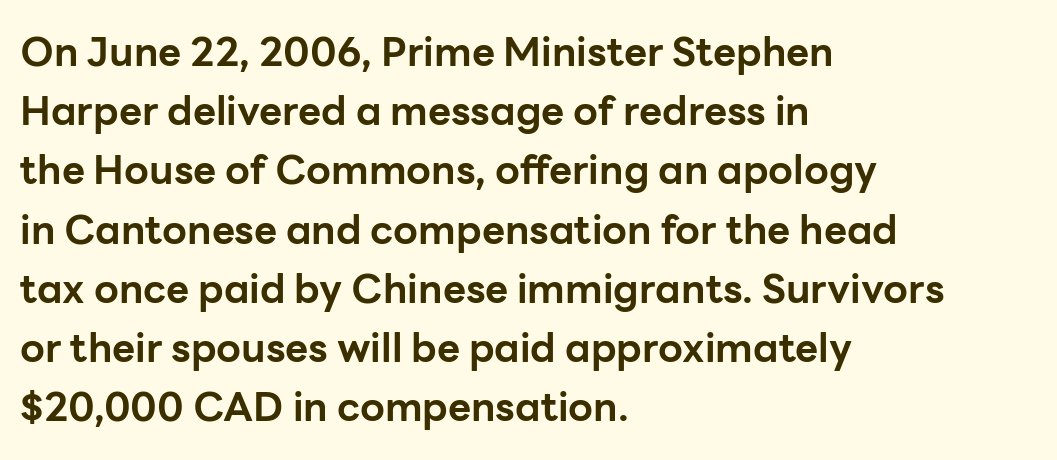
The image shows 40 px bold sans-serif type, upright; set left-aligned, normal line spacing (1.48x), normal letter spacing, not underlined; low stroke contrast and a medium x-height.
